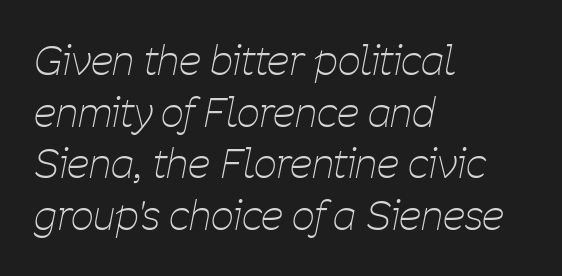
The image shows 40 px thin, condensed type, italic (leaning right); set left-aligned, normal line spacing (1.29x), normal letter spacing, not underlined; low stroke contrast and a medium x-height.
